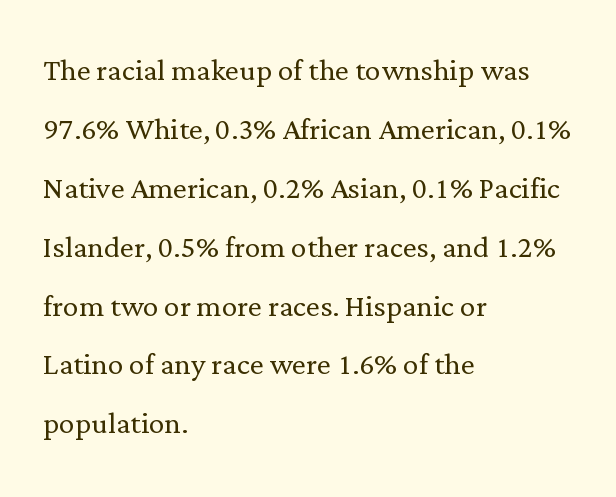
The image shows 39 px light serif type, upright; set left-aligned, normal line spacing (1.51x), normal letter spacing, not underlined; low stroke contrast and a medium x-height.
